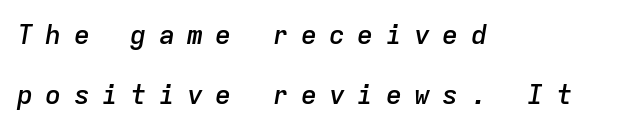
Q: Is the text bold? A: Semi-bold.
Q: Is the text italic (slanted)? A: Yes, it leans right by about 9 degrees.
Q: Is the text underlined? A: No.
Q: How is the paragraph aligned? A: Left-aligned.
Q: Is the spacing between letters normal or unusually wide? A: Unusually wide.
Q: Is the spacing between lines tight, normal or loose? A: Loose.
